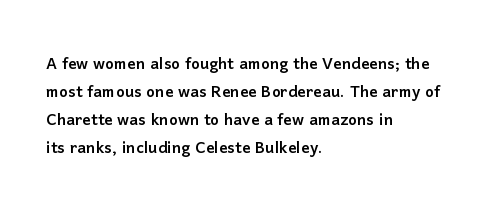
Teacher's note: observe the even left margin — that is flush-left alignment. No italicization has been applied; the sample stays upright. Clear beneath every line of the passage. Honestly, the letter spacing is just normal — you wouldn't notice it. A typesetter would call this leading conventional body-copy spacing.
